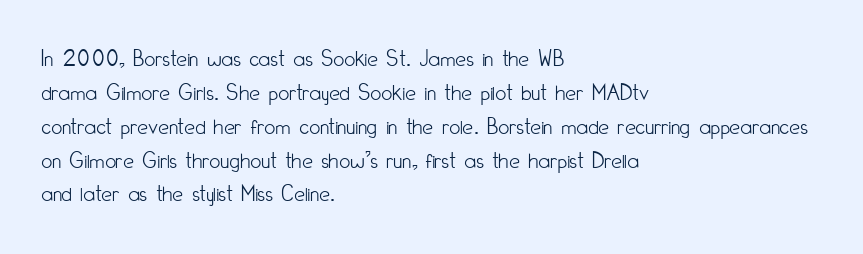
Decoration check: the copy has no underline. Teacher's note: observe the even left margin — that is flush-left alignment. Interline gaps are of average width in this sample. No chunkiness to these letters — they're not bold. These lines were composed using upright roman letters.
